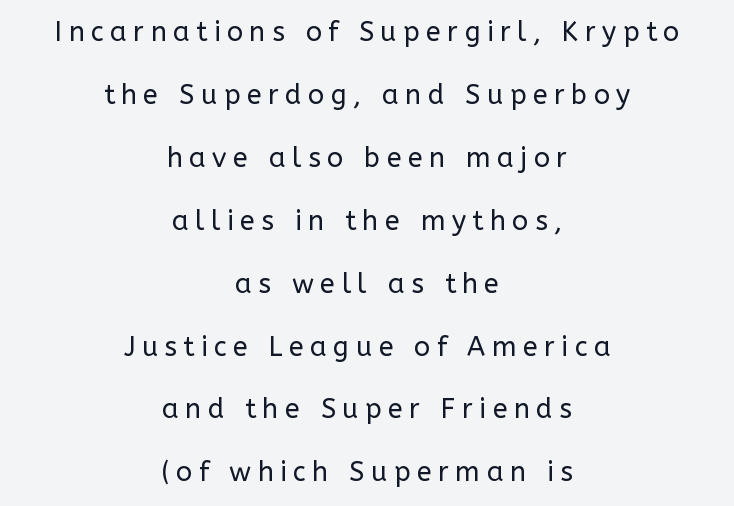
{"italic": "no", "bold": "no", "underline": "no", "align": "center", "line_spacing": "loose", "line_spacing_ratio": 2.33, "letter_spacing": "wide", "letter_spacing_em": 0.24, "glyph_px": 27}
